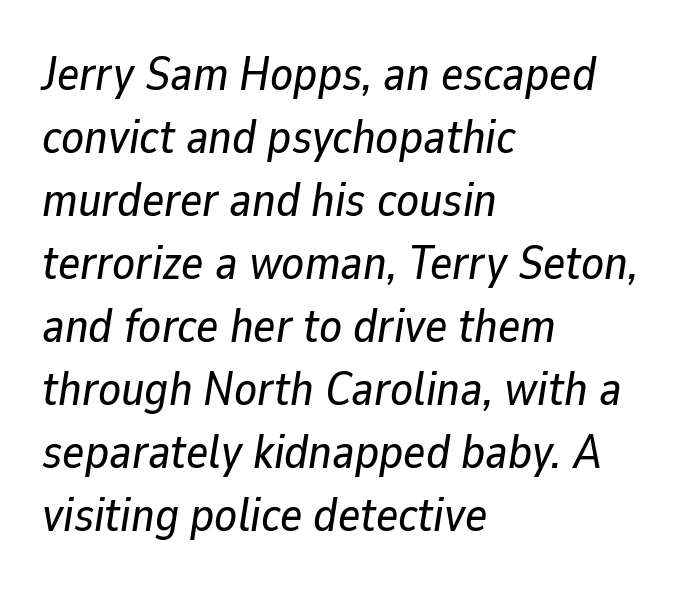
Students, observe: this is what conventionally led text looks like. The tracking reads as untouched default to a designer's eye. The letters advance in unequal steps, a hallmark of proportional type. The glyphs are unaccompanied by any horizontal stroke below them. Quick note: italic.
